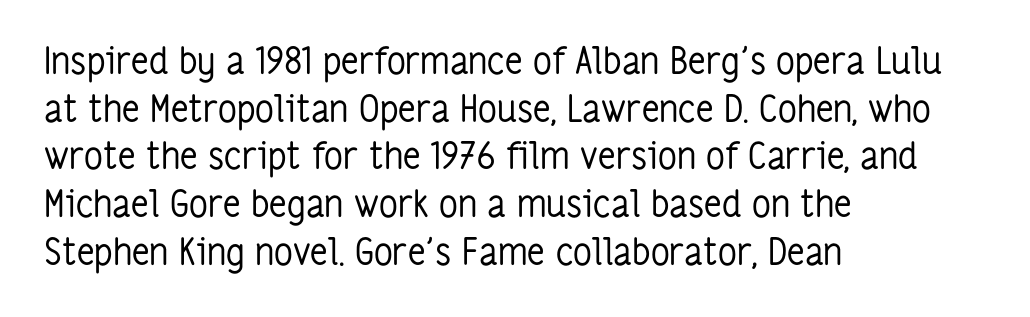
Letter spacing: default. Typographically, this falls in the sans-serif category. Vertical spacing — default. Each letter keeps its own natural width here, so spacing adapts to shape. A typesetter would mark this as roman, not italic.
